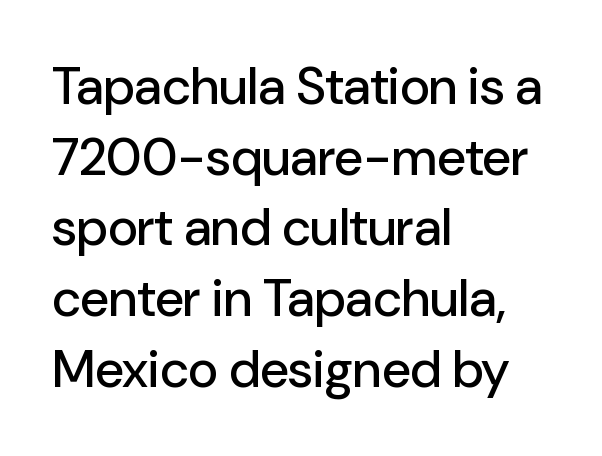
Summary of vertical rhythm: regular, with standard interline spacing. Nope, no serifs anywhere on these letters. Notice how the stems are strictly vertical — no italics here. Horizontal alignment here is leftward, the default for most running prose. Nobody drew a line under any word here.
